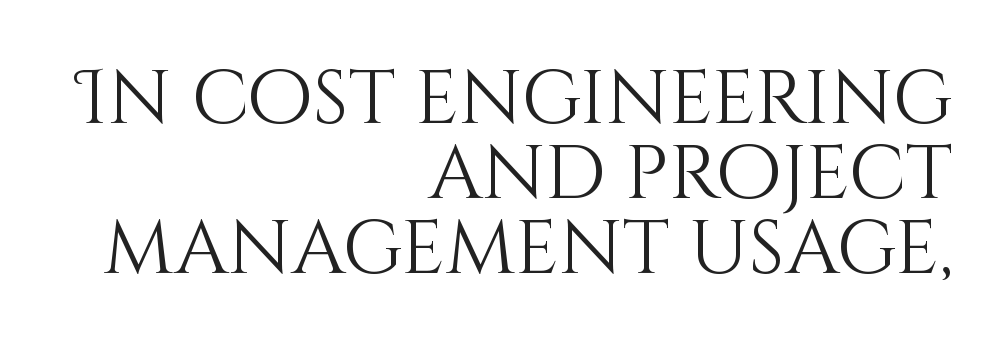
These lines were composed using upright roman letters. Is the type heavy? It reads as light-to-regular instead. This sample uses plain, unmodified letter spacing. Quick note: interline space is minimal.
